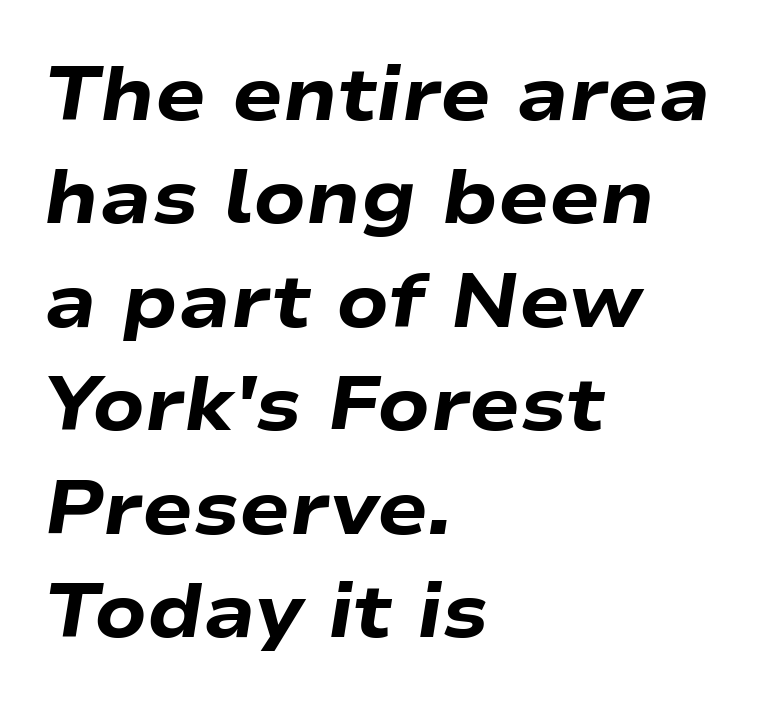
{"italic": "yes", "lean": "right", "slant_degrees": 9, "bold": "yes", "weight": "heavy", "width": "wide", "stroke_contrast": "low", "x_height": "medium", "monospaced": "no", "underline": "no", "align": "left", "line_spacing": "normal", "line_spacing_ratio": 1.38, "letter_spacing": "normal", "letter_spacing_em": 0.0, "glyph_px": 75}
